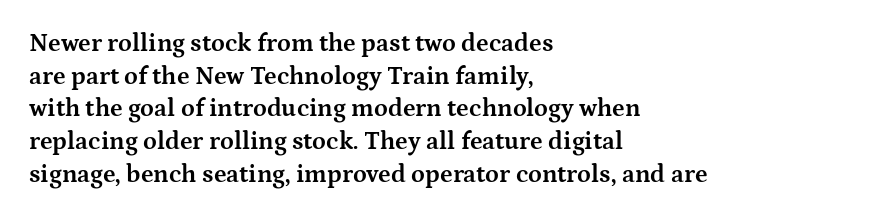
The image shows 25 px bold type, upright; set left-aligned, normal line spacing (1.31x), normal letter spacing, not underlined.
